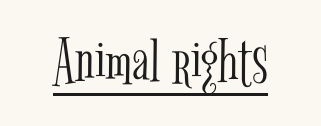
Compared with undecorated copy, this sample adds a rule below the words. These lines are rendered in a variable-pitch font. Vertical strokes here are truly vertical. No chunkiness to these letters — they're not bold.
